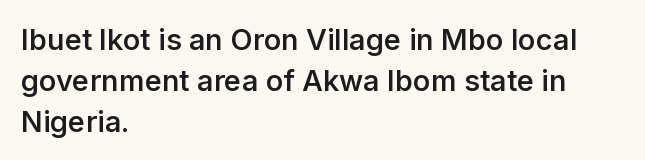
Q: Is the text bold? A: Semi-bold.
Q: Is the text italic (slanted)? A: No, it is upright.
Q: Is the typeface a serif or a sans-serif typeface? A: Sans-serif.
Q: Is the text underlined? A: No.
Q: How is the paragraph aligned? A: Left-aligned.
Q: Is the spacing between letters normal or unusually wide? A: Normal.
Q: Is the spacing between lines tight, normal or loose? A: Normal.
Q: Width (condensed, normal, or wide)? A: Normal.
Q: Stroke contrast? A: Low.
Q: x-height? A: Medium.
Q: Monospaced? A: No.
